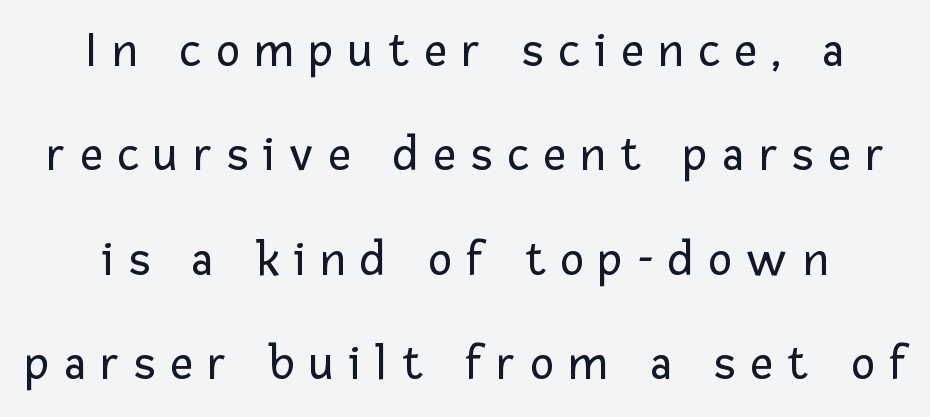
Q: Is the text bold? A: No.
Q: Is the text italic (slanted)? A: No, it is upright.
Q: Is the typeface a serif or a sans-serif typeface? A: Sans-serif.
Q: Is the text underlined? A: No.
Q: Is the spacing between letters normal or unusually wide? A: Unusually wide.
Q: Is the spacing between lines tight, normal or loose? A: Loose.
Q: Width (condensed, normal, or wide)? A: Normal.
Q: Stroke contrast? A: Low.
Q: x-height? A: Medium.
Q: Monospaced? A: No.
